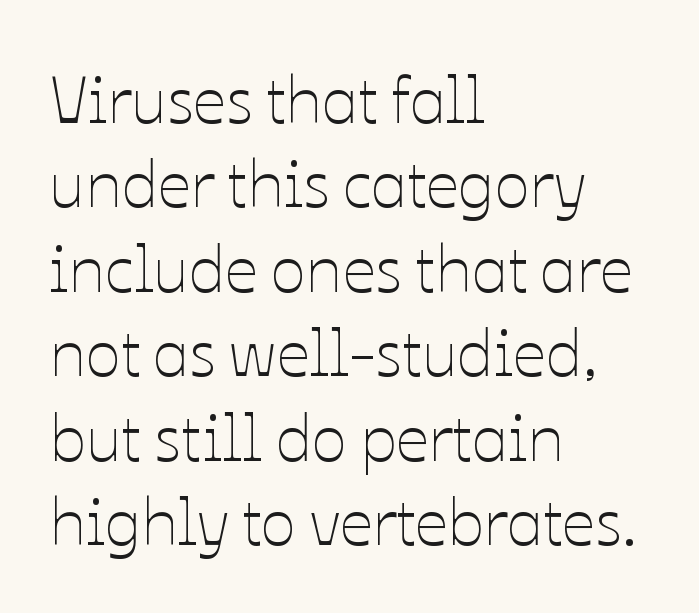
Each stroke keeps to a modest, everyday thickness or less. Is the block centered? No — it sits flush against the left margin. Plain, unruled lines of type. Italic: no, the glyphs are upright roman.
